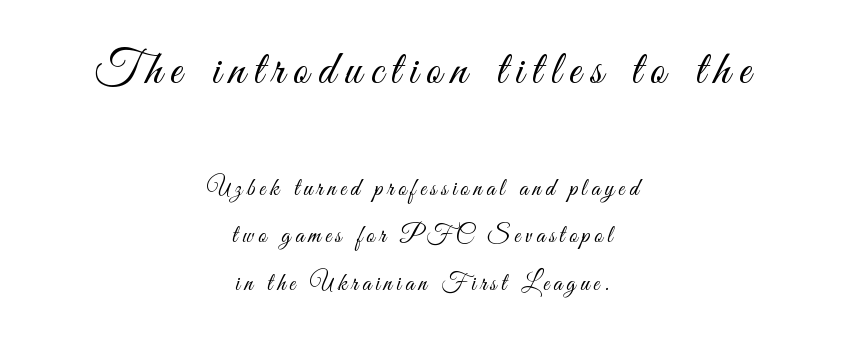
The image shows 47 px light, condensed sans-serif type; set centered, loose line spacing (1.98x), not underlined; the first (top) block is 1.96x larger; medium stroke contrast and a small x-height.
